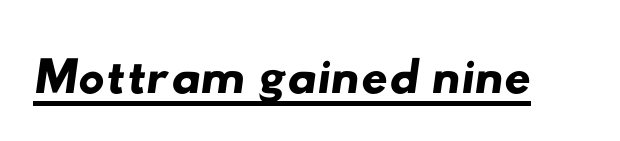
Unlike a traditional serif, this face leaves its strokes unadorned. Emphasis is given by a line drawn under the lettering. The type is set solid horizontally, with unmodified tracking. Is this a fixed-width face? No — the glyphs have proportional, varying widths.
